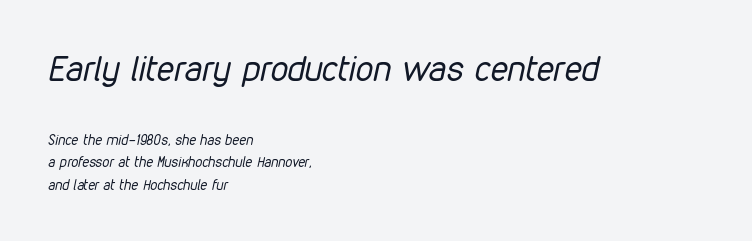
Stems and bowls with no extra thickness — not bold. There is no visible air inserted between adjacent glyphs. The block of text has a typical density, with ordinary space between rows. A student would notice the top passage is typeset larger than what follows. Varying glyph widths throughout — classic text-font behaviour. Italic: yes, the glyphs are oblique.
